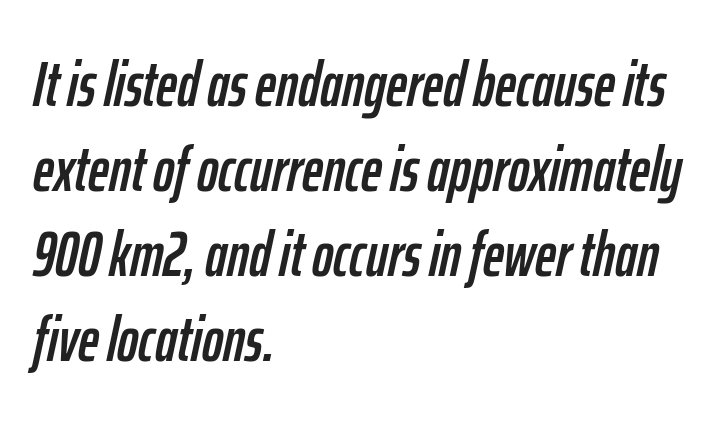
The image shows 64 px condensed type, italic (leaning right); set left-aligned, normal line spacing (1.33x), normal letter spacing, not underlined; low stroke contrast and a medium x-height.
